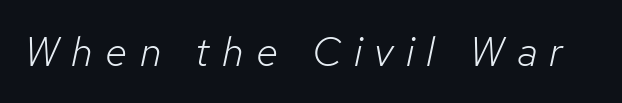
{"italic": "yes", "lean": "right", "slant_degrees": 12, "bold": "no", "weight": "light", "width": "normal", "stroke_contrast": "low", "x_height": "medium", "monospaced": "no", "underline": "no", "letter_spacing": "wide", "letter_spacing_em": 0.3, "glyph_px": 41}
